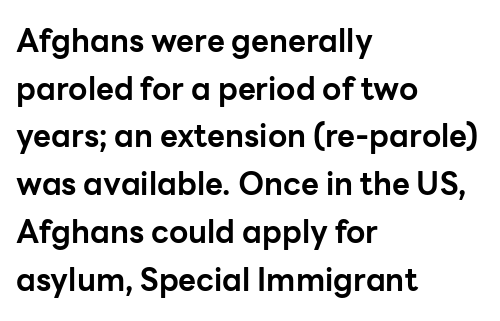
{"serif": "no", "italic": "no", "bold": "yes", "weight": "bold", "width": "normal", "stroke_contrast": "low", "x_height": "medium", "monospaced": "no", "underline": "no", "align": "left", "line_spacing": "normal", "line_spacing_ratio": 1.54, "letter_spacing": "normal", "letter_spacing_em": 0.0, "glyph_px": 31}
